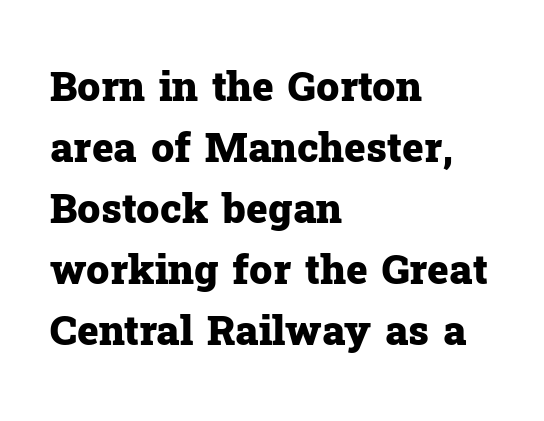
{"serif": "yes", "italic": "no", "bold": "yes", "weight": "heavy", "width": "normal", "stroke_contrast": "low", "x_height": "medium", "monospaced": "no", "underline": "no", "align": "left", "line_spacing": "normal", "line_spacing_ratio": 1.49, "letter_spacing": "normal", "letter_spacing_em": 0.0, "glyph_px": 41}
